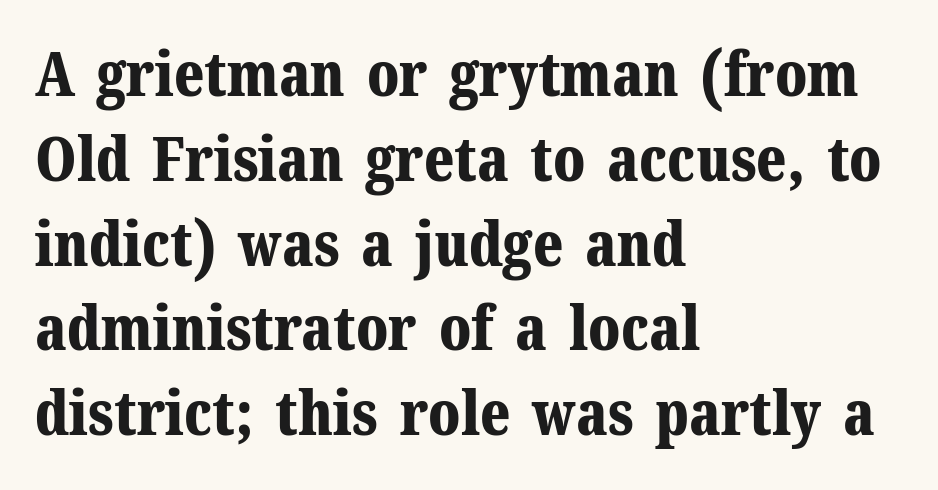
The image shows 61 px bold serif type, upright; set left-aligned, normal line spacing (1.39x), normal letter spacing, not underlined; medium stroke contrast and a medium x-height.
